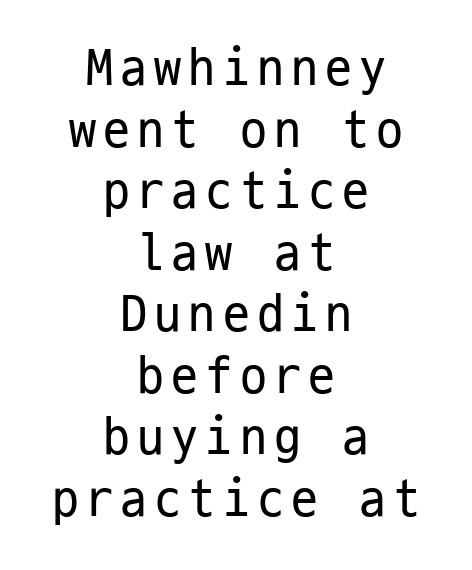
{"serif": "no", "italic": "no", "bold": "no", "weight": "regular", "width": "condensed", "stroke_contrast": "low", "x_height": "medium", "monospaced": "yes", "underline": "no", "align": "center", "line_spacing": "tight", "line_spacing_ratio": 1.14, "glyph_px": 54}
